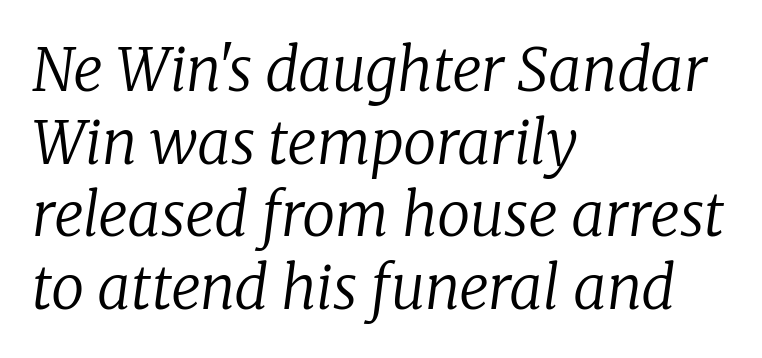
Q: Is the text bold? A: No.
Q: Is the text italic (slanted)? A: Yes, it leans right by about 8 degrees.
Q: Is the typeface a serif or a sans-serif typeface? A: Serif.
Q: Is the text underlined? A: No.
Q: How is the paragraph aligned? A: Left-aligned.
Q: Is the spacing between letters normal or unusually wide? A: Normal.
Q: Width (condensed, normal, or wide)? A: Normal.
Q: Stroke contrast? A: Low.
Q: x-height? A: Medium.
Q: Monospaced? A: No.
